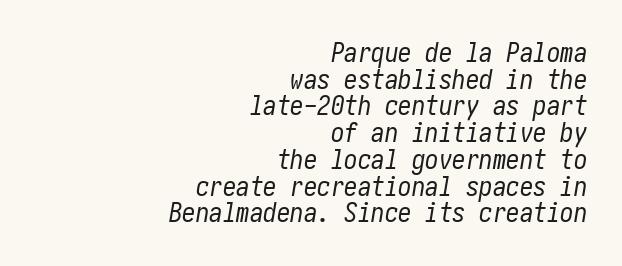
The image shows 27 px text type, italic (leaning right); set right-aligned, tight line spacing (0.99x), normal letter spacing, not underlined.
